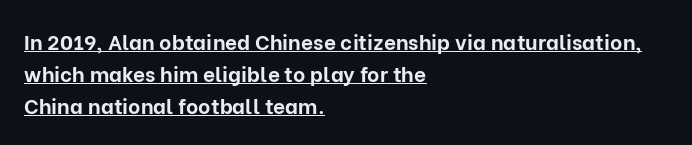
The image shows 21 px bold type, upright; set left-aligned, normal line spacing (1.53x), normal letter spacing, underlined.
